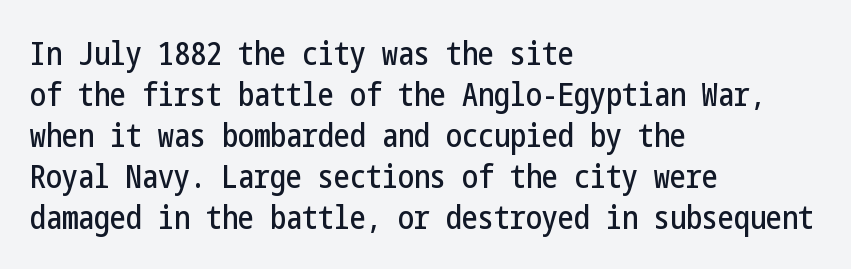
This is sans-serif lettering, the kind often seen on screens and signage. There is no visible air inserted between adjacent glyphs. Notice how the stems are strictly vertical — no italics here. Descender tails drop into unmarked territory. Does the copy run flush right? No — it runs flush left.
